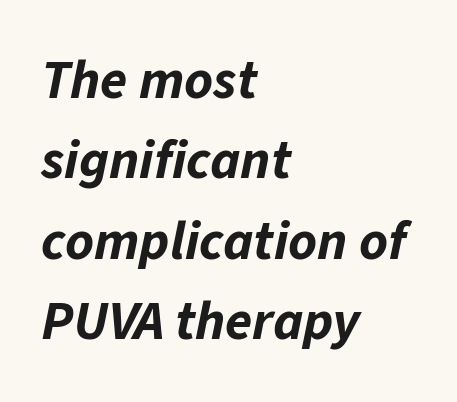
Q: Is the text bold? A: Yes.
Q: Is the text italic (slanted)? A: Yes, it leans right by about 11 degrees.
Q: Is the text underlined? A: No.
Q: How is the paragraph aligned? A: Left-aligned.
Q: Is the spacing between letters normal or unusually wide? A: Normal.
Q: Is the spacing between lines tight, normal or loose? A: Normal.
Q: Width (condensed, normal, or wide)? A: Normal.
Q: Stroke contrast? A: Low.
Q: x-height? A: Medium.
Q: Monospaced? A: No.
